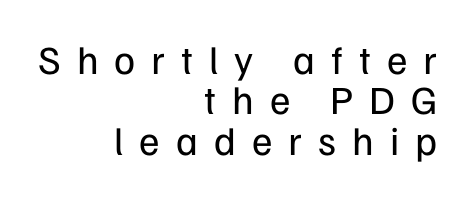
This sample has the flowing, uneven cadence of proportional lettering. Every row of glyphs terminates at an identical x-position on the right. A sans-serif font was chosen for this passage. The area under the type is left untouched. The lines are packed closely together with very little leading.
